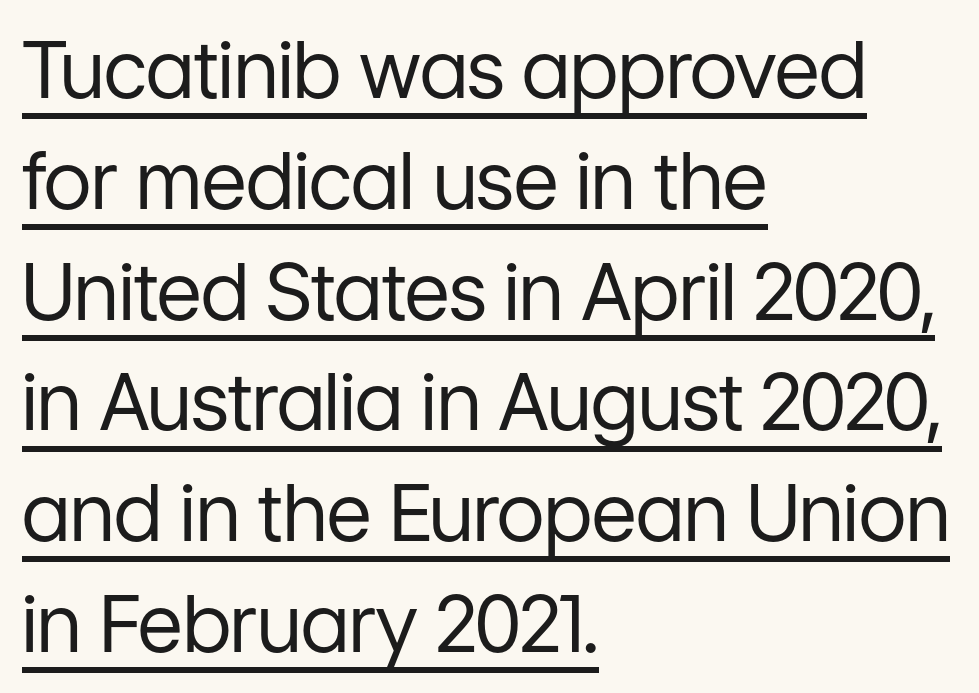
Regarding leading, the lines here are spaced in the standard way. Proportional: the letters do not fall into vertical columns. The weight would be labelled regular, book, light, or lighter still. Is this a sans? Yes — the strokes have no serifs.
